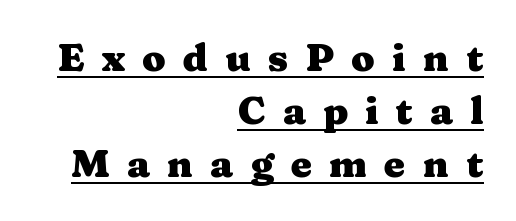
Q: Is the text bold? A: Yes.
Q: Is the text italic (slanted)? A: No, it is upright.
Q: Is the typeface a serif or a sans-serif typeface? A: Serif.
Q: Is the text underlined? A: Yes.
Q: How is the paragraph aligned? A: Right-aligned.
Q: Is the spacing between letters normal or unusually wide? A: Unusually wide.
Q: Is the spacing between lines tight, normal or loose? A: Normal.
Q: Width (condensed, normal, or wide)? A: Wide.
Q: Stroke contrast? A: Medium.
Q: x-height? A: Medium.
Q: Monospaced? A: No.
